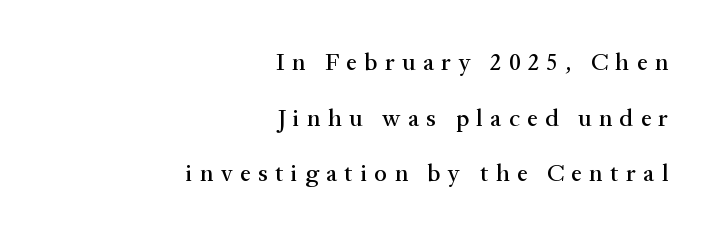
Q: Is the text italic (slanted)? A: No, it is upright.
Q: Is the text underlined? A: No.
Q: How is the paragraph aligned? A: Right-aligned.
Q: Is the spacing between letters normal or unusually wide? A: Unusually wide.
Q: Is the spacing between lines tight, normal or loose? A: Loose.
